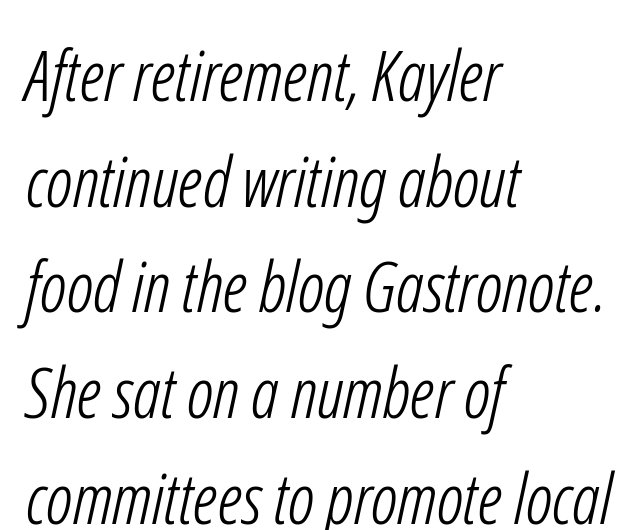
The image shows 70 px light, condensed sans-serif type; set left-aligned, normal line spacing (1.51x), normal letter spacing, not underlined; low stroke contrast and a medium x-height.
